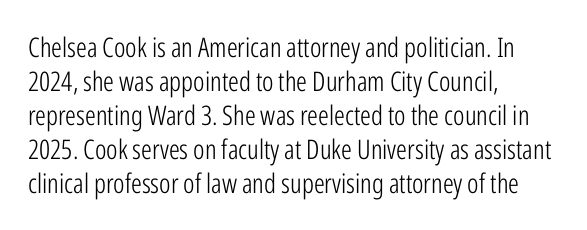
The image shows 27 px text type, upright; set left-aligned, normal line spacing (1.26x), normal letter spacing, not underlined.
